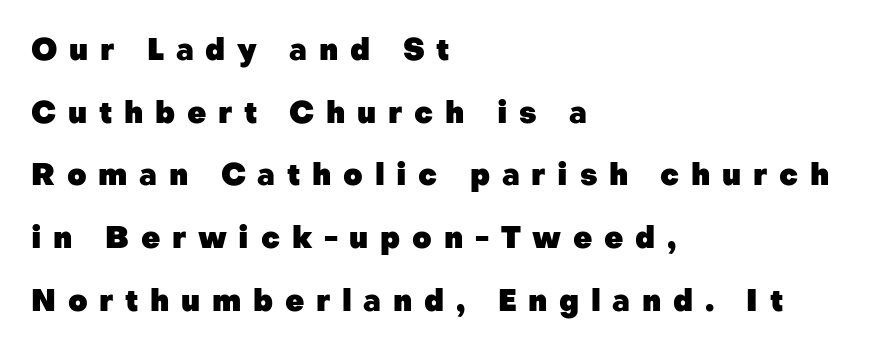
Q: Is the text bold? A: Yes.
Q: Is the text italic (slanted)? A: No, it is upright.
Q: Is the typeface a serif or a sans-serif typeface? A: Sans-serif.
Q: Is the text underlined? A: No.
Q: How is the paragraph aligned? A: Left-aligned.
Q: Is the spacing between letters normal or unusually wide? A: Unusually wide.
Q: Is the spacing between lines tight, normal or loose? A: Loose.
Q: Width (condensed, normal, or wide)? A: Normal.
Q: Stroke contrast? A: Low.
Q: x-height? A: Medium.
Q: Monospaced? A: No.
